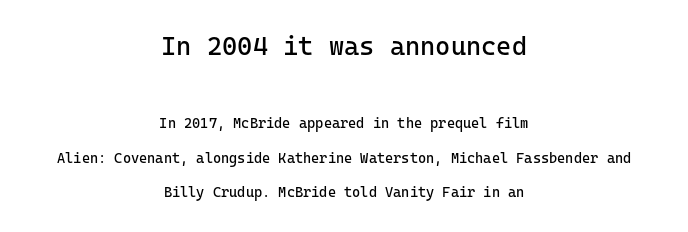
The composition opens big and finishes small. A student would call this center alignment; a typographer would say set centered. Each row of text sits above clean, open space. Ordinary non-slanted type is in use. These lines keep a tight, regular rhythm from letter to letter.
